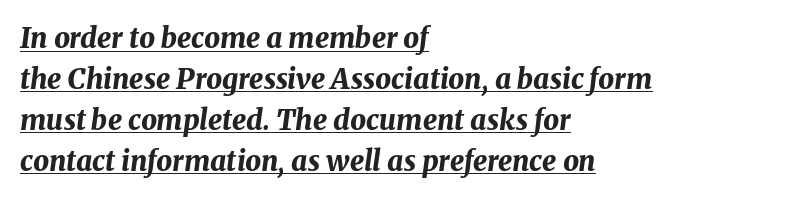
The image shows 28 px bold type, italic (leaning right); set left-aligned, normal line spacing (1.46x), normal letter spacing, underlined; medium stroke contrast and a medium x-height.
